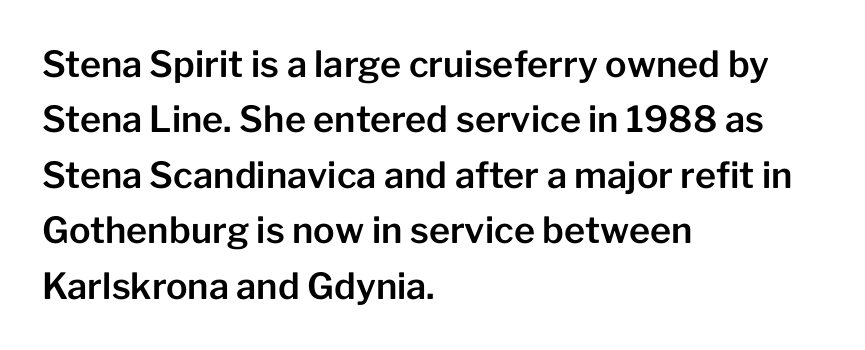
Q: Is the text italic (slanted)? A: No, it is upright.
Q: Is the typeface a serif or a sans-serif typeface? A: Sans-serif.
Q: Is the text underlined? A: No.
Q: How is the paragraph aligned? A: Left-aligned.
Q: Is the spacing between letters normal or unusually wide? A: Normal.
Q: Is the spacing between lines tight, normal or loose? A: Normal.
Q: Width (condensed, normal, or wide)? A: Normal.
Q: Stroke contrast? A: Low.
Q: x-height? A: Medium.
Q: Monospaced? A: No.
